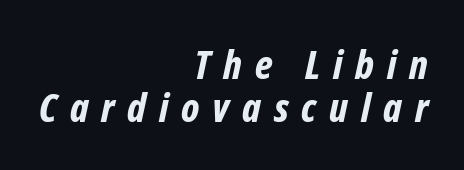
Students, note that the glyphs here are deliberately spaced far apart. The rendering uses a small line-height, squeezing the rows. Typesetter's note: full bold, strokes at maximum text heaviness. Characters are canted at an angle relative to the baseline's perpendicular.
